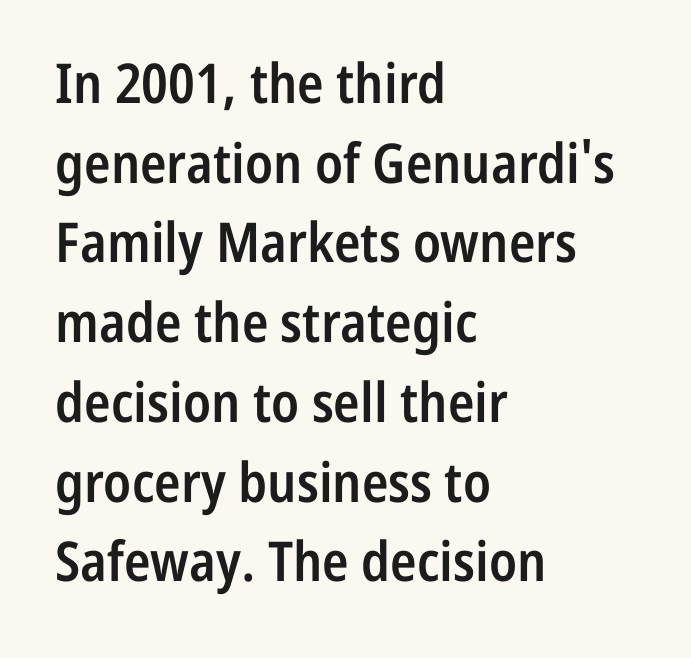
This is the regular roman posture of the typeface. The space directly below the letters is spotless. The space between consecutive lines is moderate. Layout note: lines flush left.
